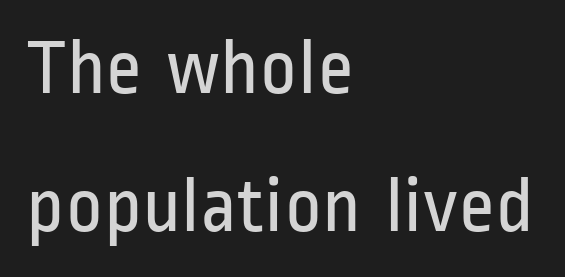
A sans-serif font was chosen for this passage. You could not count columns in this text — the font is proportionally spaced. Compared with typical body copy, the letter spacing here is the same. Which margin do the lines hug? The left one — the right edge is uneven. The typesetting does not lean heavy: it is not bold.
